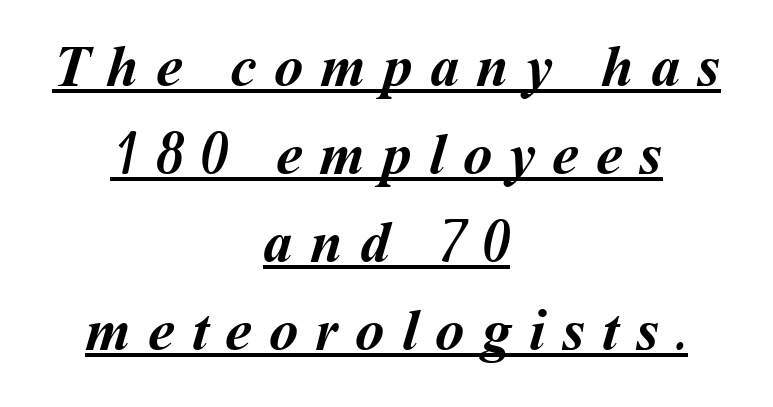
{"bold": "yes", "weight": "semibold", "width": "normal", "stroke_contrast": "medium", "x_height": "medium", "monospaced": "no", "underline": "yes", "align": "center", "line_spacing": "normal", "line_spacing_ratio": 1.49, "letter_spacing": "wide", "letter_spacing_em": 0.29, "glyph_px": 59}
